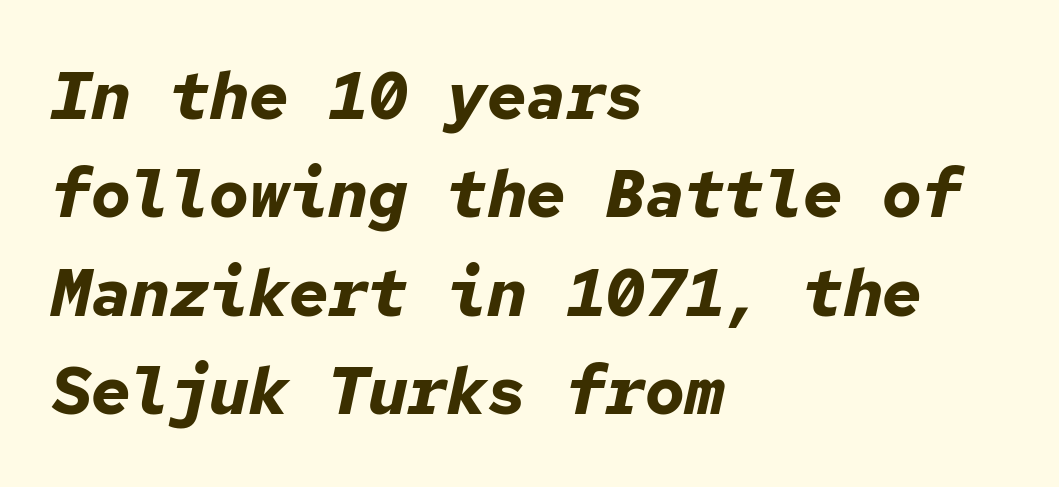
This sample has the even, mechanical cadence of fixed-width lettering. Spacing between characters is what you'd get straight out of the box. In terms of posture, this sample is oblique. What weight is shown? A full bold with thick strokes. Quick note: interline space is typical.
